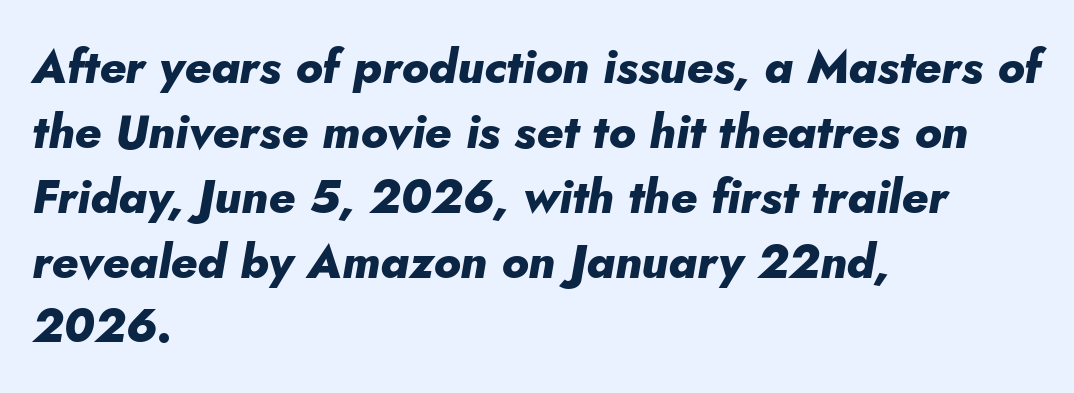
{"italic": "yes", "lean": "right", "slant_degrees": 10, "bold": "yes", "weight": "heavy", "width": "normal", "stroke_contrast": "low", "x_height": "small", "monospaced": "no", "underline": "no", "align": "left", "line_spacing": "normal", "line_spacing_ratio": 1.38, "letter_spacing": "normal", "letter_spacing_em": 0.0, "glyph_px": 47}
